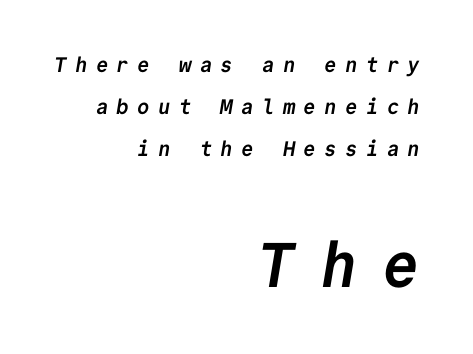
{"serif": "no", "bold": "yes", "weight": "semibold", "width": "normal", "stroke_contrast": "low", "x_height": "medium", "monospaced": "yes", "underline": "no", "align": "right", "line_spacing": "loose", "line_spacing_ratio": 2.01, "letter_spacing": "wide", "letter_spacing_em": 0.39, "larger_block": "second", "size_ratio": 3.0, "glyph_px": 63}
